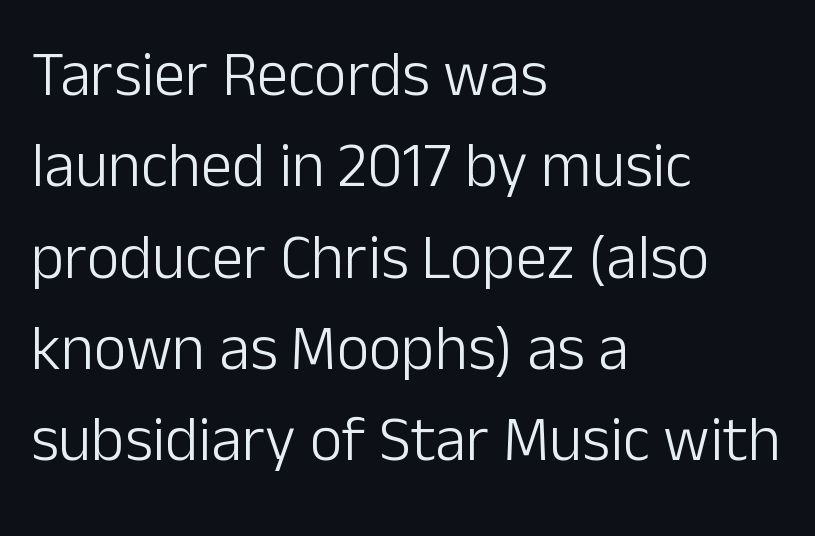
The image shows 63 px light sans-serif type, upright; set left-aligned, normal line spacing (1.45x), normal letter spacing, not underlined; low stroke contrast and a medium x-height.
